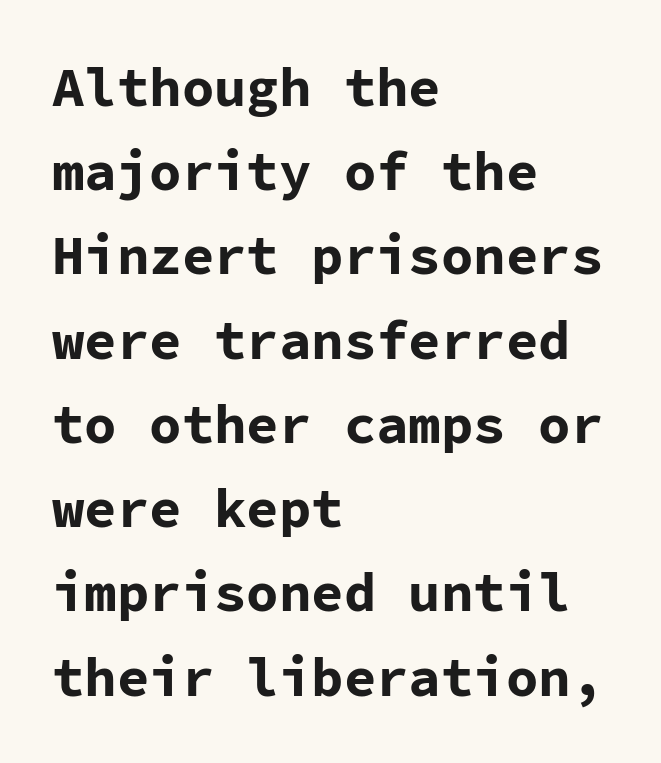
Q: Is the text bold? A: Yes.
Q: Is the text italic (slanted)? A: No, it is upright.
Q: Is the typeface a serif or a sans-serif typeface? A: Sans-serif.
Q: Is the text underlined? A: No.
Q: How is the paragraph aligned? A: Left-aligned.
Q: Is the spacing between letters normal or unusually wide? A: Normal.
Q: Is the spacing between lines tight, normal or loose? A: Normal.
Q: Width (condensed, normal, or wide)? A: Normal.
Q: Stroke contrast? A: Low.
Q: x-height? A: Medium.
Q: Monospaced? A: Yes.
